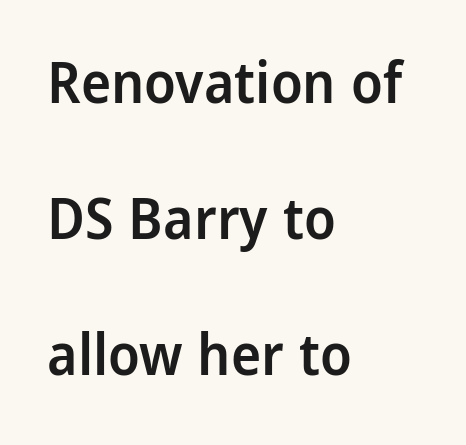
The image shows 57 px semibold, condensed sans-serif type, upright; set left-aligned, loose line spacing (2.39x), normal letter spacing, not underlined; low stroke contrast and a large x-height.
